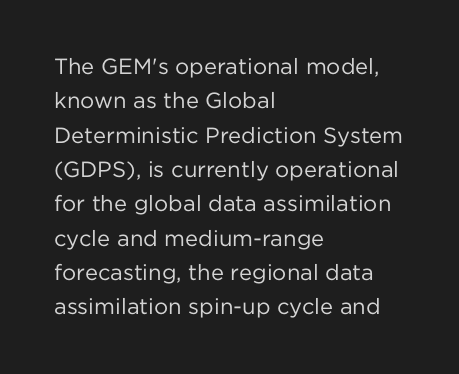
The specimen reads as upright at a glance. Is the stroke heavy? The answer is a plain regular-or-lighter. Clear beneath every line of the passage. Notice how descenders clear the ascenders below comfortably — that's standard leading.
